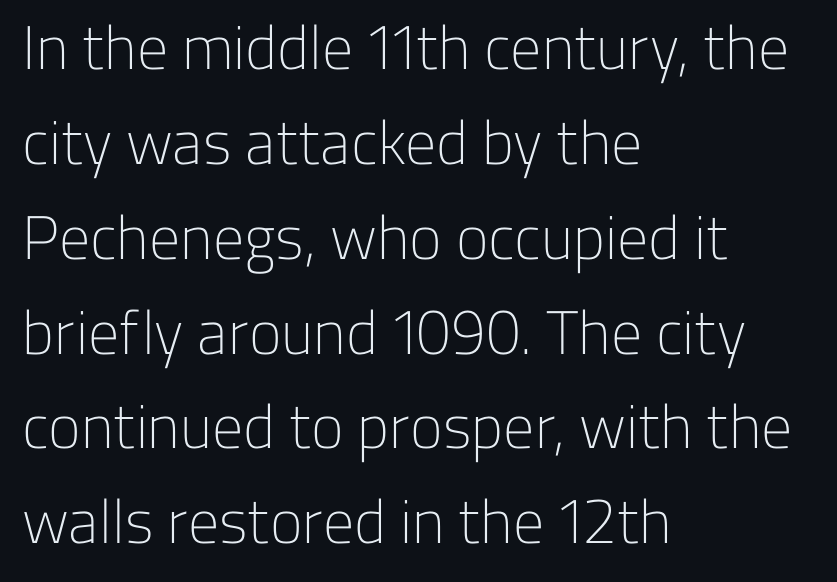
Regarding serifs, this sample does without them. The vertical gap from one line to the next is medium. The specimen reads as upright at a glance. Beneath every word, the page is bare.
